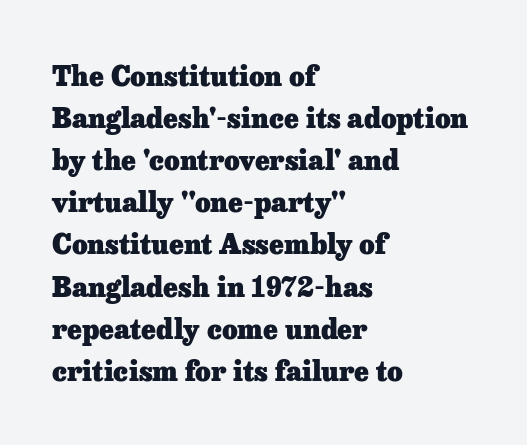
The image shows 27 px bold type, upright; set left-aligned, normal line spacing (1.56x), normal letter spacing, not underlined.
